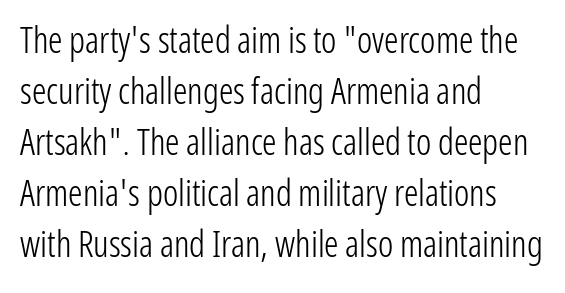
{"serif": "no", "italic": "no", "bold": "no", "weight": "light", "width": "condensed", "stroke_contrast": "low", "x_height": "medium", "monospaced": "no", "underline": "no", "align": "left", "line_spacing": "normal", "line_spacing_ratio": 1.42, "letter_spacing": "normal", "letter_spacing_em": 0.0, "glyph_px": 36}
